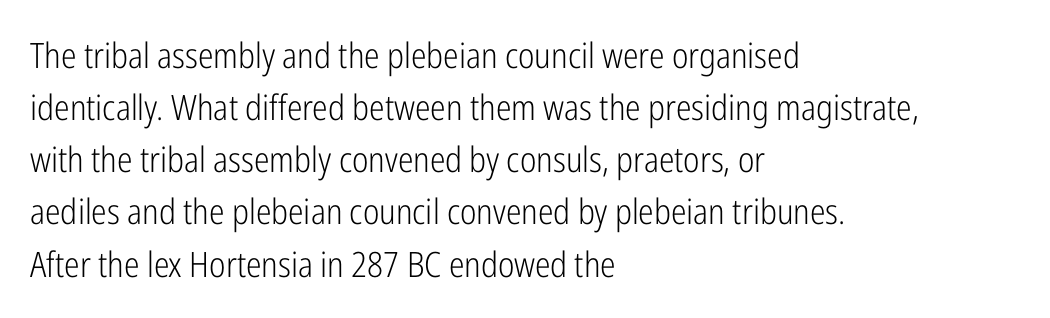
{"serif": "no", "italic": "no", "bold": "no", "weight": "light", "width": "condensed", "stroke_contrast": "low", "x_height": "medium", "monospaced": "no", "underline": "no", "align": "left", "line_spacing": "normal", "line_spacing_ratio": 1.49, "letter_spacing": "normal", "letter_spacing_em": 0.0, "glyph_px": 35}
